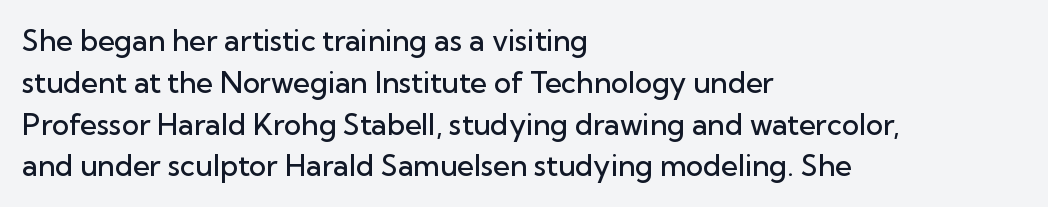
You can tell it's not italic because the verticals are truly vertical. Look at the tracking — it's just the regular setting, nothing added. Short and long lines alike share a common starting point at left. Horizontal bands of white between lines are of average thickness. Summary of weight: moderately heavy, a semibold. The passage shown is not underscored anywhere.
